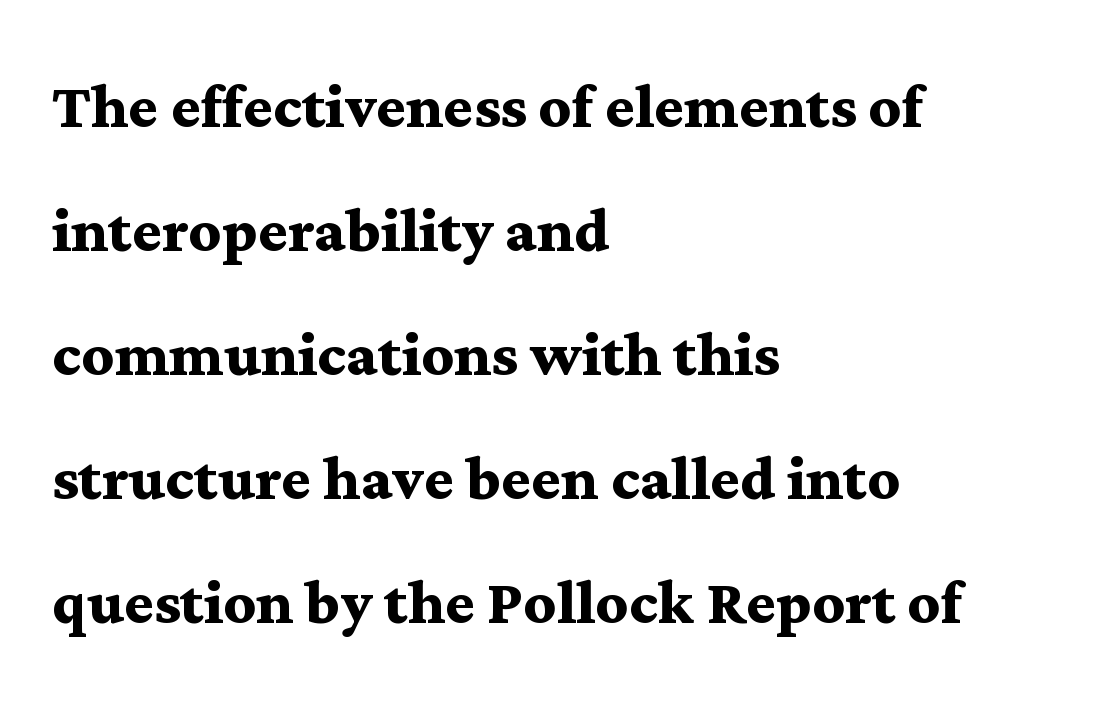
Q: Is the text bold? A: Yes.
Q: Is the text italic (slanted)? A: No, it is upright.
Q: Is the typeface a serif or a sans-serif typeface? A: Serif.
Q: Is the text underlined? A: No.
Q: How is the paragraph aligned? A: Left-aligned.
Q: Is the spacing between letters normal or unusually wide? A: Normal.
Q: Is the spacing between lines tight, normal or loose? A: Normal.
Q: Width (condensed, normal, or wide)? A: Wide.
Q: Stroke contrast? A: Medium.
Q: x-height? A: Medium.
Q: Monospaced? A: No.
